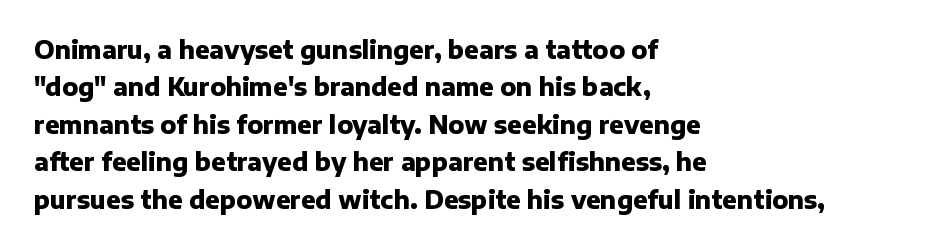
Underline: absent. Strokes here are thick enough to call this a true bold. This block has exactly the height ordinary leading produces. Standard letterfit; no display-style spreading of the glyphs. The lines are quadded left.
